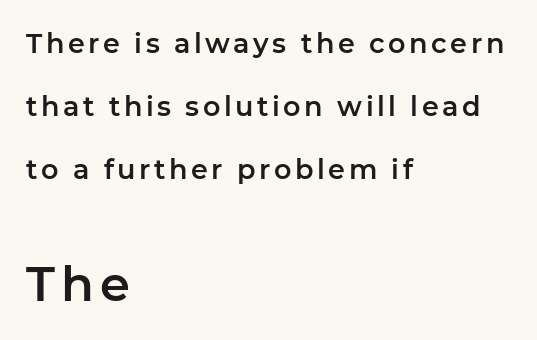
Each line starts at the same left margin while the right side varies. Whoever set this chose breathing room over compactness in the vertical rhythm. The emphasis by scale lands on block number two, below. Upright lettering throughout. The strip under each line holds only bare page.
